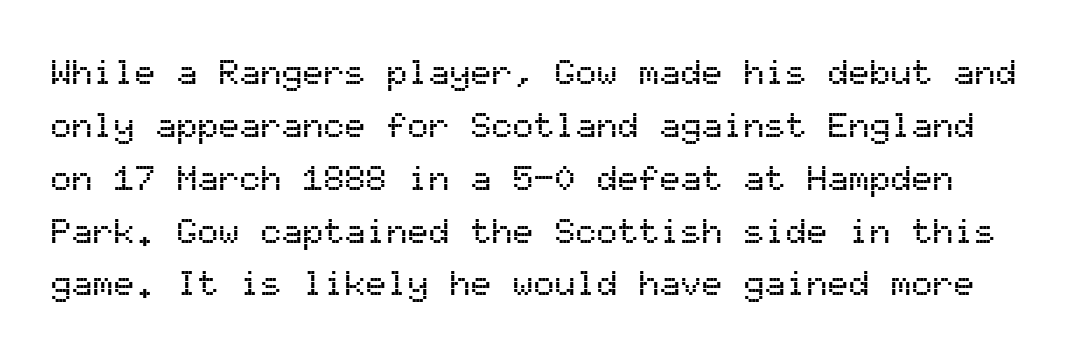
Q: Is the text italic (slanted)? A: No, it is upright.
Q: Is the typeface a serif or a sans-serif typeface? A: Sans-serif.
Q: Is the text underlined? A: No.
Q: Is the spacing between letters normal or unusually wide? A: Normal.
Q: Is the spacing between lines tight, normal or loose? A: Normal.
Q: Width (condensed, normal, or wide)? A: Normal.
Q: Stroke contrast? A: Medium.
Q: x-height? A: Medium.
Q: Monospaced? A: Yes.
